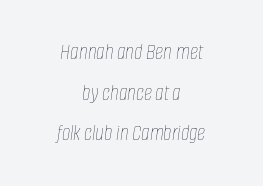
The image shows 23 px text type, italic (leaning right); set centered, line spacing 1.77x, normal letter spacing, not underlined.
